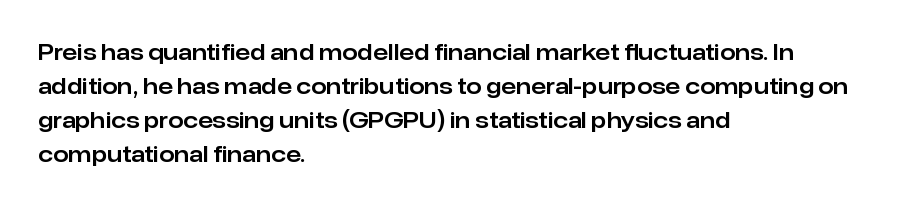
The image shows 22 px text type, upright; set left-aligned, normal line spacing (1.54x), normal letter spacing, not underlined.
